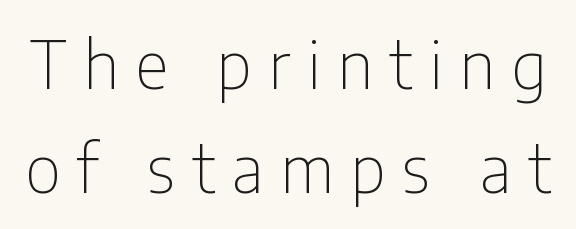
Q: Is the text bold? A: No.
Q: Is the text italic (slanted)? A: No, it is upright.
Q: Is the typeface a serif or a sans-serif typeface? A: Sans-serif.
Q: Is the text underlined? A: No.
Q: Is the spacing between letters normal or unusually wide? A: Unusually wide.
Q: Is the spacing between lines tight, normal or loose? A: Normal.
Q: Width (condensed, normal, or wide)? A: Condensed.
Q: Stroke contrast? A: Low.
Q: x-height? A: Medium.
Q: Monospaced? A: No.
